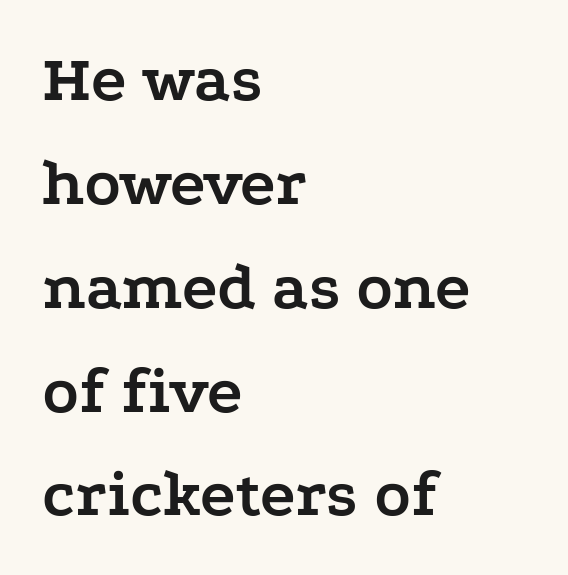
The image shows 67 px semibold, wide serif type, upright; set left-aligned, normal line spacing (1.55x), normal letter spacing, not underlined; low stroke contrast and a medium x-height.
